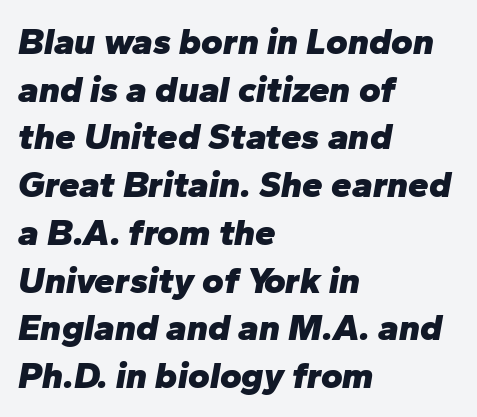
{"italic": "yes", "lean": "right", "slant_degrees": 10, "bold": "yes", "weight": "heavy", "width": "normal", "stroke_contrast": "low", "x_height": "medium", "monospaced": "no", "underline": "no", "align": "left", "line_spacing": "normal", "line_spacing_ratio": 1.29, "letter_spacing": "normal", "letter_spacing_em": 0.0, "glyph_px": 37}
